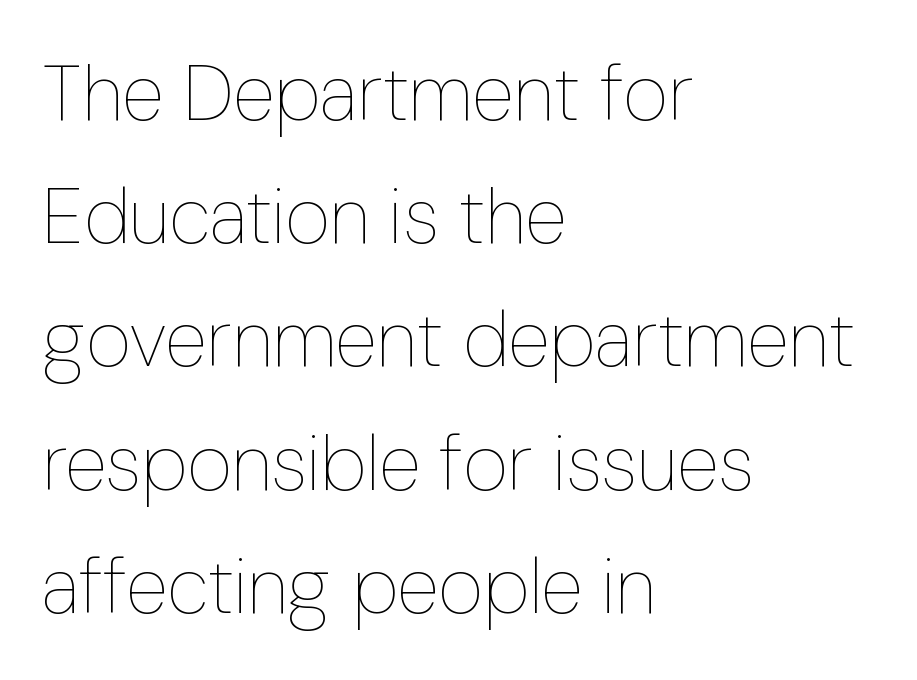
{"italic": "no", "bold": "no", "weight": "thin", "width": "condensed", "stroke_contrast": "low", "x_height": "medium", "monospaced": "no", "underline": "no", "align": "left", "line_spacing": "normal", "line_spacing_ratio": 1.58, "letter_spacing": "normal", "letter_spacing_em": 0.0, "glyph_px": 78}
